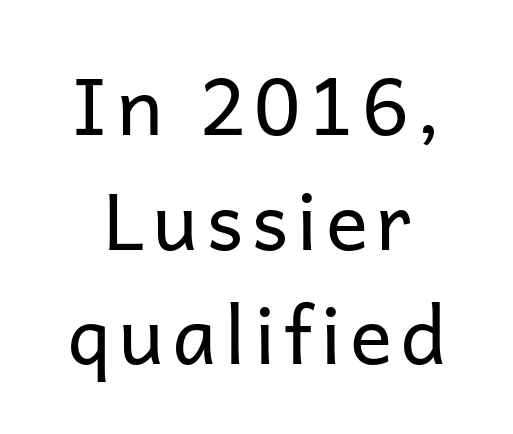
{"serif": "no", "italic": "no", "bold": "no", "weight": "regular", "width": "normal", "stroke_contrast": "low", "x_height": "medium", "monospaced": "no", "underline": "no", "line_spacing": "normal", "line_spacing_ratio": 1.45, "glyph_px": 79}
